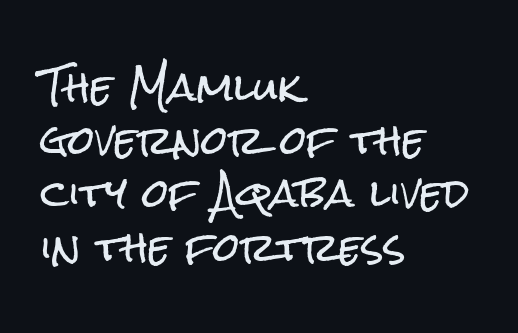
How are the letters spaced? Ordinarily, with no added tracking. Rendered with straight, roman letterforms. Bare-footed words on every line. I'd call this a sans setting — the letters go barefoot. A student would call this left alignment; a typographer would say flush left, rag right. The passage shown is typed in a proportional face where columns would drift.
